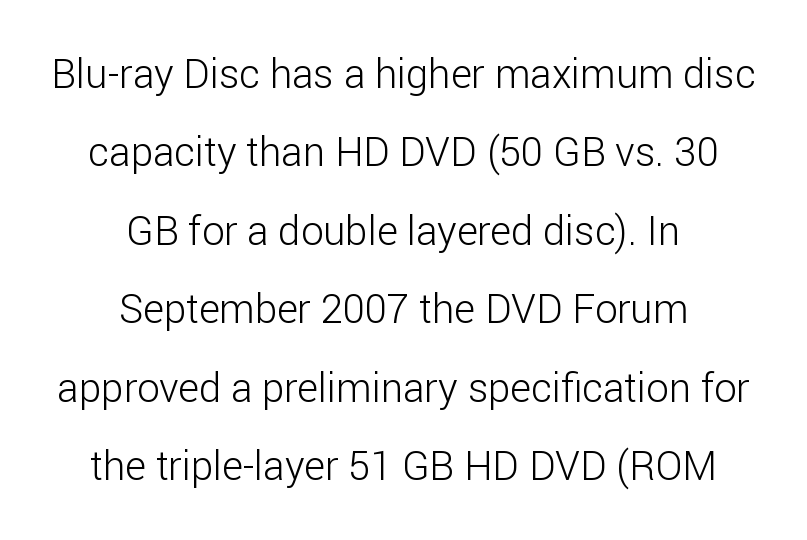
Is there much room between lines? Yes — plenty of vertical air separates them. These lines are composed in type without serifs. Note the varied advance widths — an 'i' is clearly narrower than an 'm'. What stands out about the letter spacing? Nothing — it is the standard amount. Stroke mass is kept to a normal reading level or below. Bare-footed words on every line.
